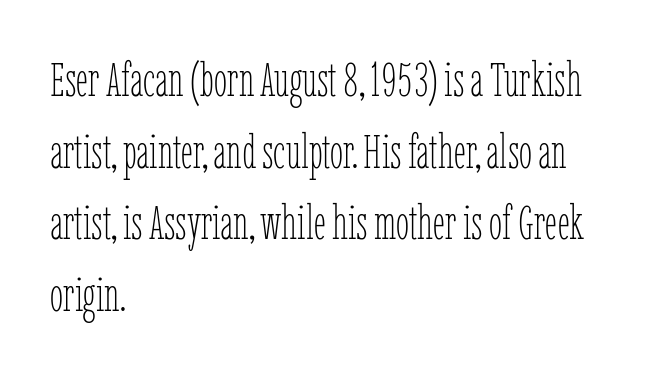
{"italic": "no", "bold": "no", "weight": "thin", "width": "condensed", "stroke_contrast": "low", "x_height": "medium", "monospaced": "no", "underline": "no", "align": "left", "line_spacing": "normal", "line_spacing_ratio": 1.49, "letter_spacing": "normal", "letter_spacing_em": 0.0, "glyph_px": 48}
